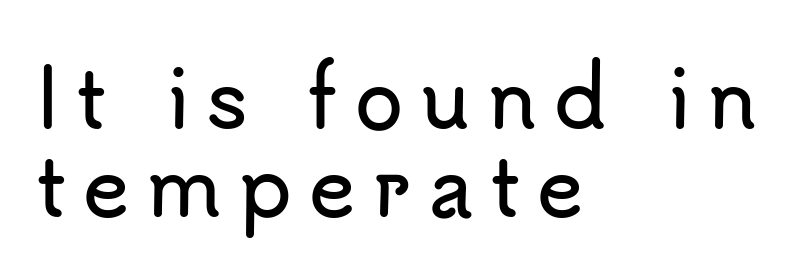
The image shows 79 px sans-serif type, upright; set left-aligned, tight line spacing (1.11x), unusually wide letter spacing (+0.21 em), not underlined; low stroke contrast and a small x-height.
